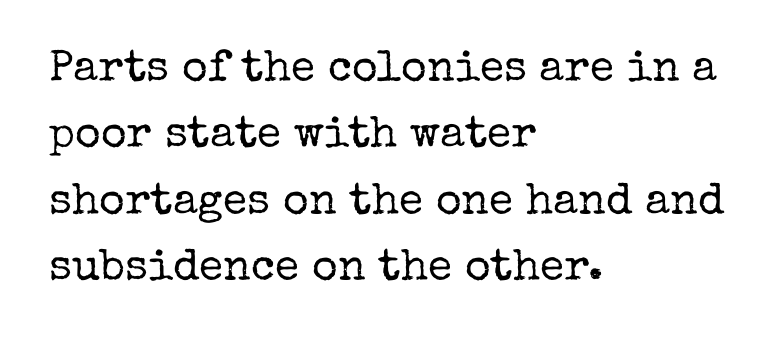
The image shows 44 px regular-weight serif type, upright; set left-aligned, normal line spacing (1.51x), normal letter spacing, not underlined; low stroke contrast and a medium x-height.
